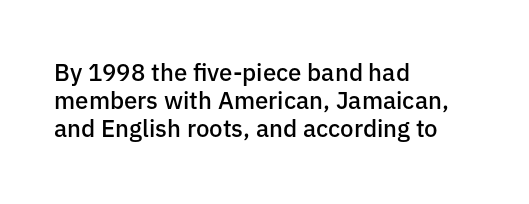
{"italic": "no", "bold": "semi", "underline": "no", "align": "left", "line_spacing_ratio": 1.16, "letter_spacing": "normal", "letter_spacing_em": 0.0, "glyph_px": 24}
